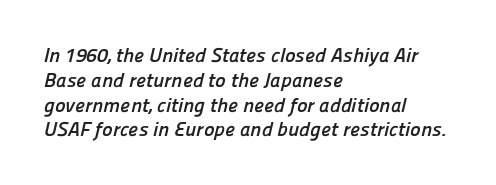
The image shows 20 px bold type; set left-aligned, line spacing 1.24x, normal letter spacing, not underlined.
